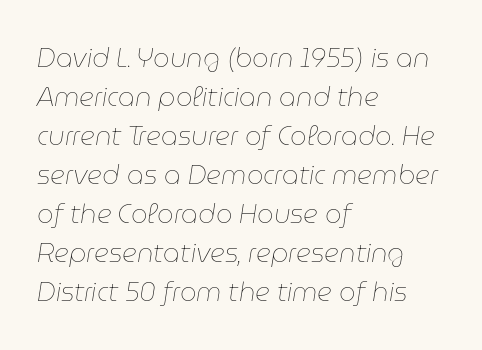
The image shows 26 px text type, italic (leaning right); set left-aligned, normal line spacing (1.5x), normal letter spacing, not underlined.
